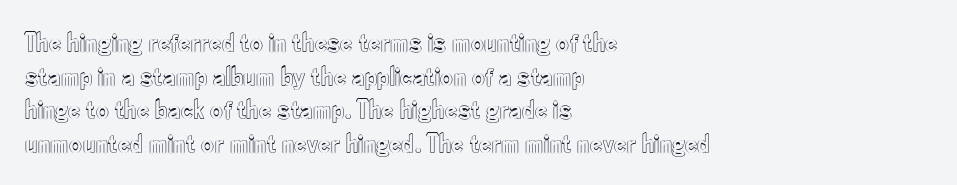
The image shows 28 px condensed type, upright; set left-aligned, line spacing 1.2x, normal letter spacing, not underlined; a small x-height.
